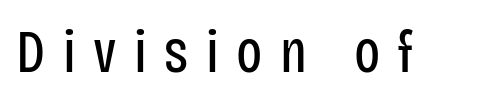
{"serif": "no", "italic": "no", "bold": "no", "weight": "regular", "width": "condensed", "stroke_contrast": "low", "x_height": "large", "monospaced": "no", "underline": "no", "letter_spacing": "wide", "letter_spacing_em": 0.29, "glyph_px": 60}
